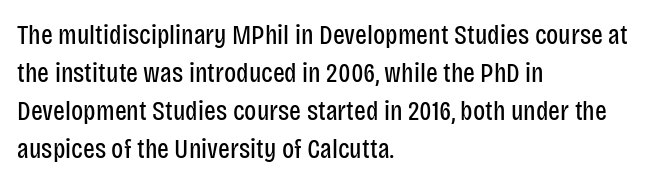
{"serif": "no", "italic": "no", "bold": "no", "weight": "regular", "width": "condensed", "stroke_contrast": "low", "x_height": "large", "monospaced": "no", "underline": "no", "align": "left", "line_spacing": "normal", "line_spacing_ratio": 1.36, "letter_spacing": "normal", "letter_spacing_em": 0.0, "glyph_px": 28}
